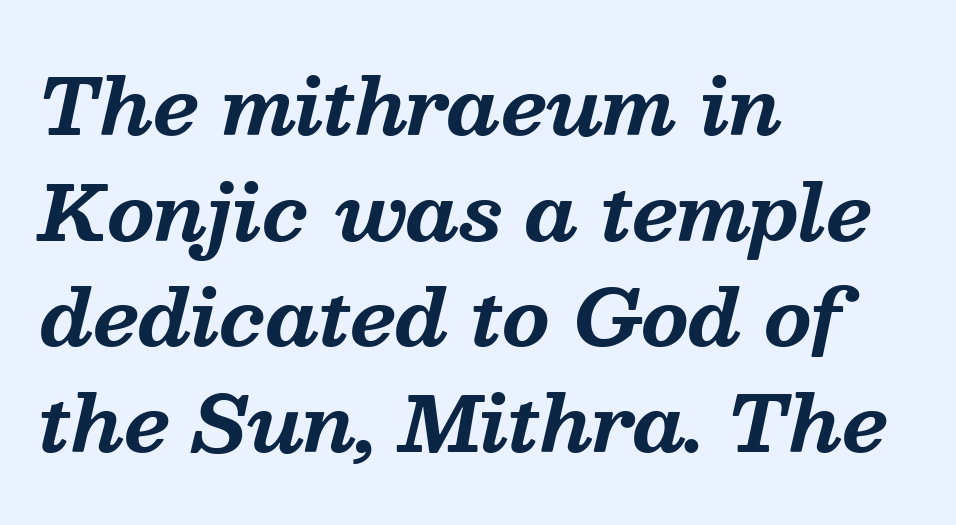
Q: Is the text bold? A: Yes.
Q: Is the text italic (slanted)? A: Yes, it leans right by about 13 degrees.
Q: Is the typeface a serif or a sans-serif typeface? A: Serif.
Q: Is the text underlined? A: No.
Q: How is the paragraph aligned? A: Left-aligned.
Q: Is the spacing between letters normal or unusually wide? A: Normal.
Q: Is the spacing between lines tight, normal or loose? A: Normal.
Q: Width (condensed, normal, or wide)? A: Normal.
Q: Stroke contrast? A: Medium.
Q: x-height? A: Medium.
Q: Monospaced? A: No.
